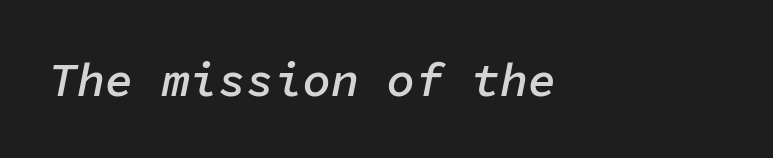
The image shows 47 px semibold type, italic (leaning right), monospaced; set normal letter spacing, not underlined; low stroke contrast and a medium x-height.
